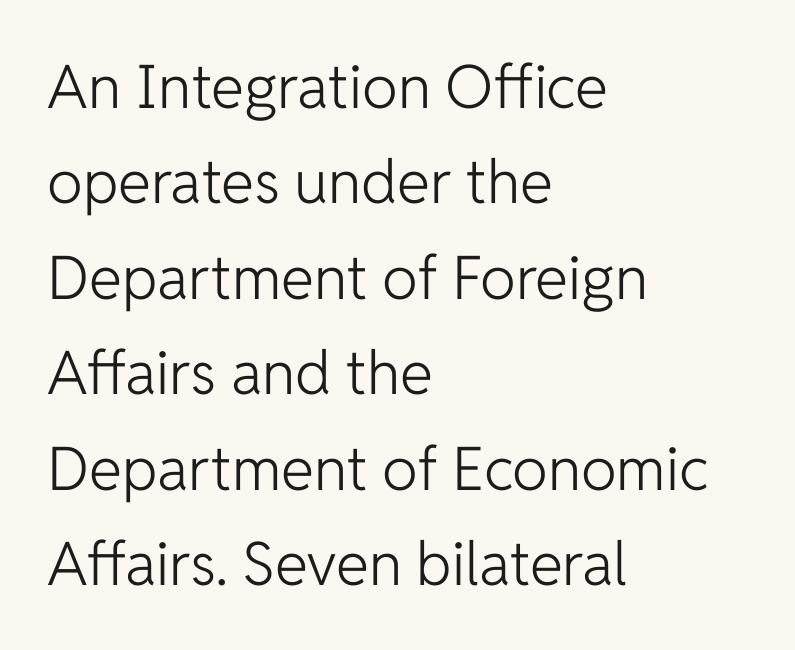
The image shows 60 px light sans-serif type, upright; set left-aligned, normal line spacing (1.59x), normal letter spacing, not underlined; low stroke contrast and a medium x-height.
